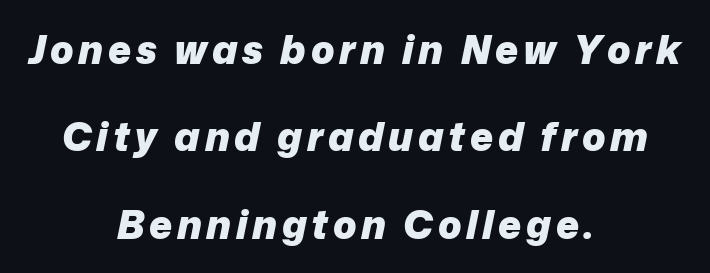
The image shows 39 px heavy type, italic (leaning right); set centered, loose line spacing (2.24x), not underlined; low stroke contrast and a medium x-height.
